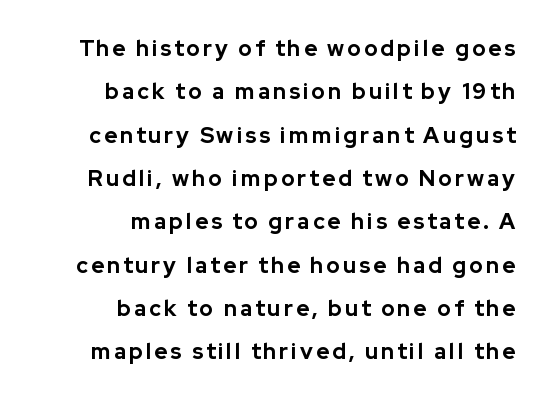
A clean baseline with only descenders dipping below it. This is the regular roman posture of the typeface. Weight: bold. The designer dialed line spacing up above the default.
